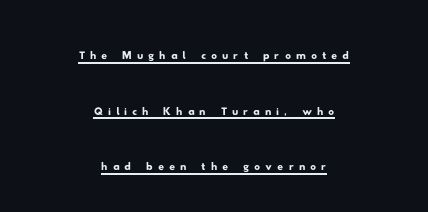
Like a heading marked for emphasis, these lines bear an underscore. This block would shrink considerably if given ordinary leading; it's expanded now. Nothing sits at the stroke ends, so this counts as sans-serif. Leftover space on each line is divided equally before and after the words.
